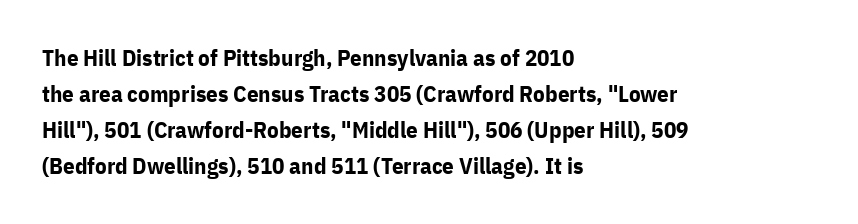
Q: Is the text bold? A: Yes.
Q: Is the text italic (slanted)? A: No, it is upright.
Q: Is the text underlined? A: No.
Q: How is the paragraph aligned? A: Left-aligned.
Q: Is the spacing between letters normal or unusually wide? A: Normal.
Q: Is the spacing between lines tight, normal or loose? A: Normal.
